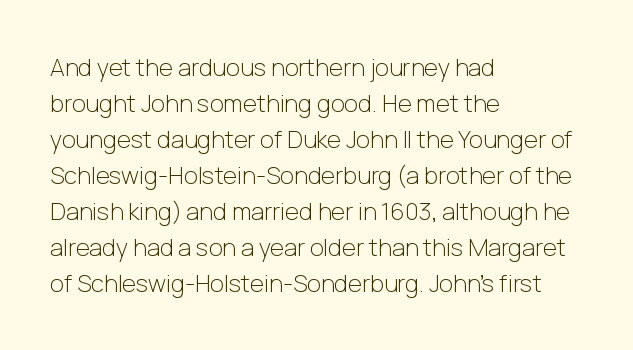
{"italic": "no", "bold": "no", "underline": "no", "align": "left", "line_spacing": "normal", "line_spacing_ratio": 1.5, "letter_spacing": "normal", "letter_spacing_em": 0.0, "glyph_px": 24}
